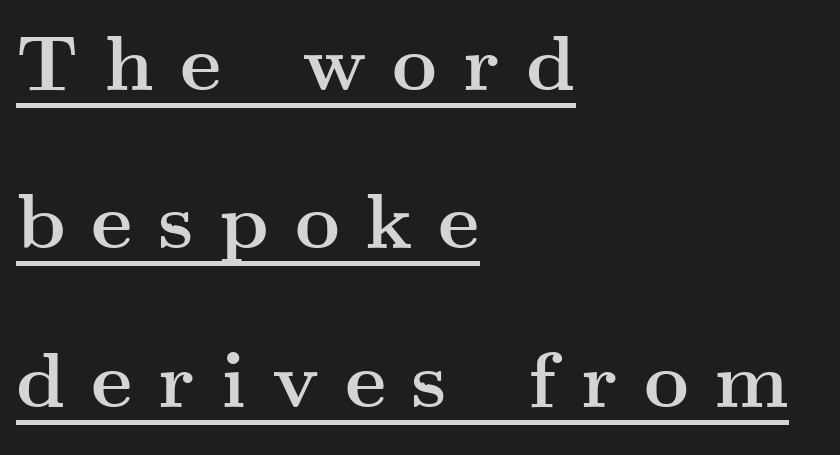
The image shows 78 px semibold, wide serif type, upright; set left-aligned, loose line spacing (2.03x), unusually wide letter spacing (+0.33 em), underlined; medium stroke contrast and a small x-height.
